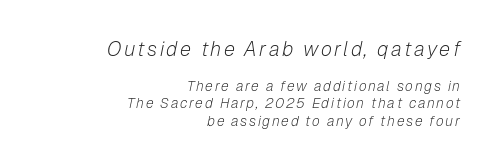
The image shows 20 px text type, italic (leaning right); set right-aligned, line spacing 1.24x, not underlined; the first (top) block is 1.43x larger.
